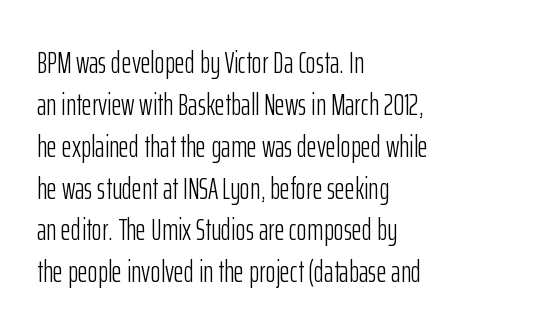
The zone under the glyphs is completely vacant. No letter is thick-stroked: the sample isn't bold. Vertical strokes here are truly vertical. You could not count columns in this text — the font is proportionally spaced. The compositor pushed each line to the left boundary.
